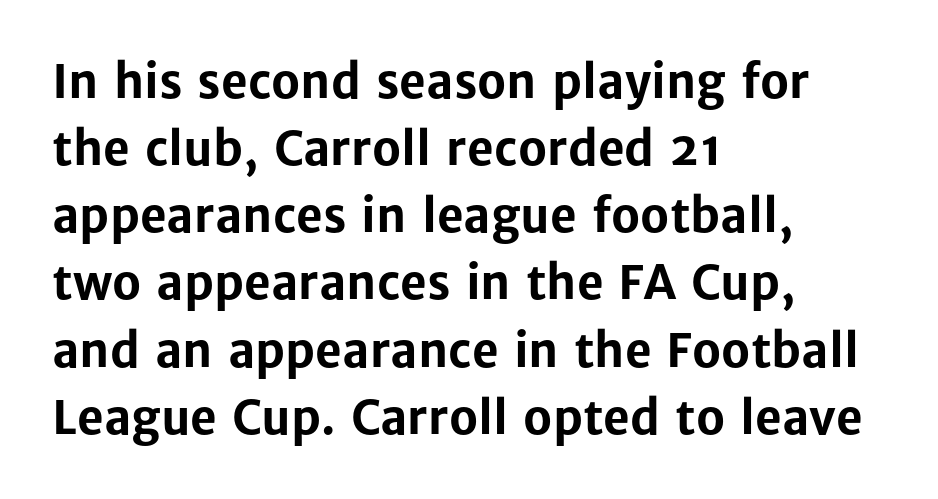
Q: Is the text bold? A: Yes.
Q: Is the text italic (slanted)? A: No, it is upright.
Q: Is the typeface a serif or a sans-serif typeface? A: Sans-serif.
Q: Is the text underlined? A: No.
Q: How is the paragraph aligned? A: Left-aligned.
Q: Is the spacing between letters normal or unusually wide? A: Normal.
Q: Is the spacing between lines tight, normal or loose? A: Normal.
Q: Width (condensed, normal, or wide)? A: Normal.
Q: Stroke contrast? A: Low.
Q: x-height? A: Medium.
Q: Monospaced? A: No.
